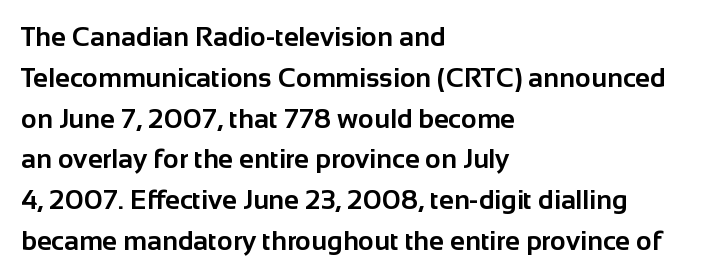
Q: Is the text bold? A: Yes.
Q: Is the text italic (slanted)? A: No, it is upright.
Q: Is the text underlined? A: No.
Q: How is the paragraph aligned? A: Left-aligned.
Q: Is the spacing between letters normal or unusually wide? A: Normal.
Q: Is the spacing between lines tight, normal or loose? A: Normal.
